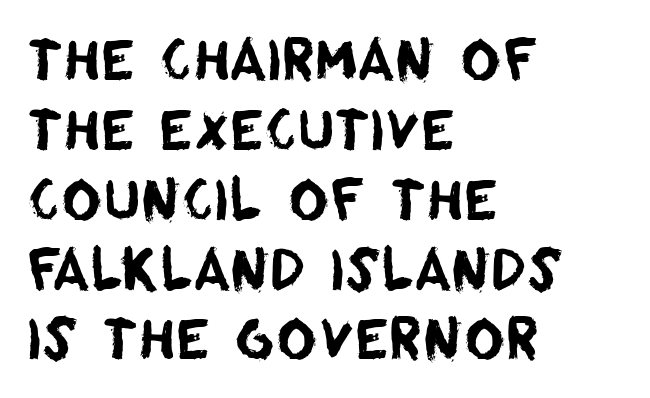
Standard letterfit; no display-style spreading of the glyphs. Honestly, the row spacing looks completely unremarkable. Notice how the passage keeps a crisp vertical edge on the left only. Serif or sans? Sans — the stroke terminals are bare. Decoration check: the copy has no underline. Each letter keeps its own natural width here, so spacing adapts to shape.
